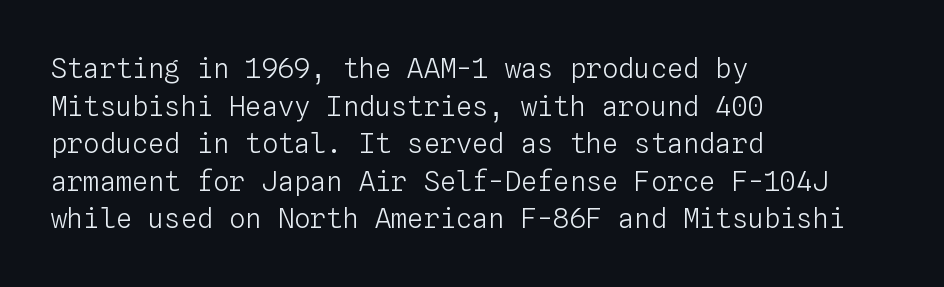
The image shows 27 px text type, upright; set left-aligned, normal line spacing (1.39x), normal letter spacing, not underlined.
